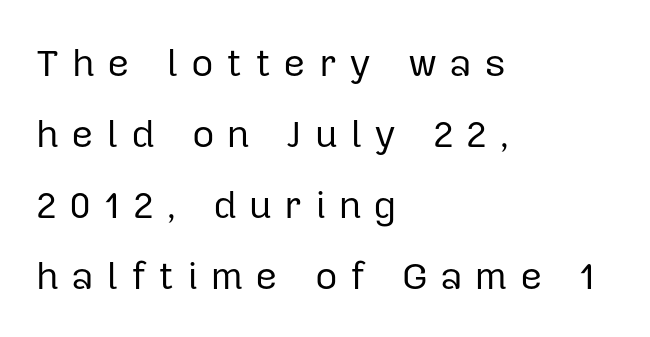
{"serif": "no", "italic": "no", "bold": "no", "weight": "regular", "width": "normal", "stroke_contrast": "low", "x_height": "medium", "monospaced": "no", "underline": "no", "align": "left", "line_spacing_ratio": 1.82, "letter_spacing": "wide", "letter_spacing_em": 0.32, "glyph_px": 39}
